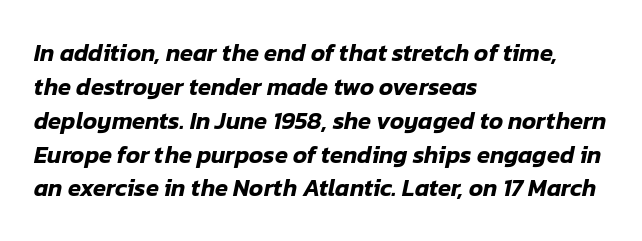
Q: Is the text italic (slanted)? A: Yes, it leans right by about 12 degrees.
Q: Is the text underlined? A: No.
Q: How is the paragraph aligned? A: Left-aligned.
Q: Is the spacing between letters normal or unusually wide? A: Normal.
Q: Is the spacing between lines tight, normal or loose? A: Normal.
